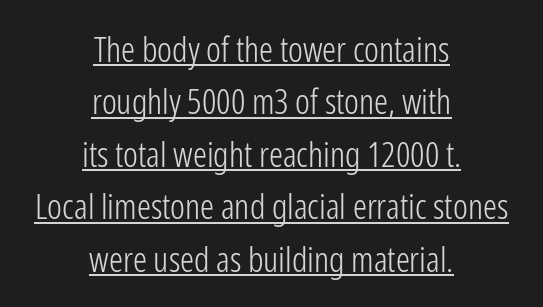
The image shows 35 px light, condensed sans-serif type, upright; set centered, normal line spacing (1.5x), normal letter spacing, underlined; low stroke contrast and a medium x-height.
